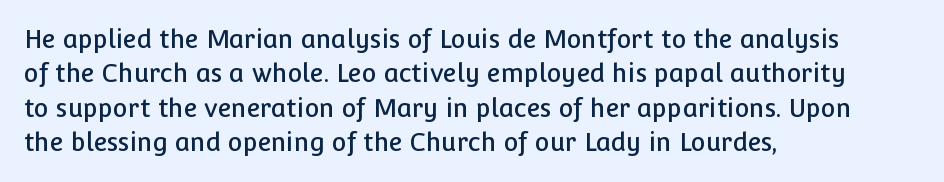
Q: Is the text italic (slanted)? A: No, it is upright.
Q: Is the text underlined? A: No.
Q: How is the paragraph aligned? A: Left-aligned.
Q: Is the spacing between letters normal or unusually wide? A: Normal.
Q: Is the spacing between lines tight, normal or loose? A: Normal.
